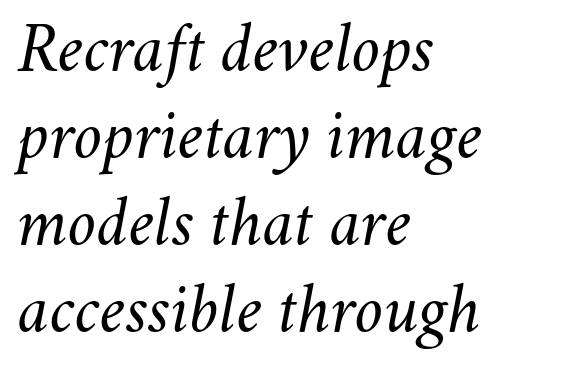
{"italic": "yes", "lean": "right", "slant_degrees": 11, "bold": "no", "weight": "light", "width": "normal", "stroke_contrast": "medium", "x_height": "small", "monospaced": "no", "underline": "no", "align": "left", "line_spacing_ratio": 1.21, "letter_spacing": "normal", "letter_spacing_em": 0.0, "glyph_px": 72}
